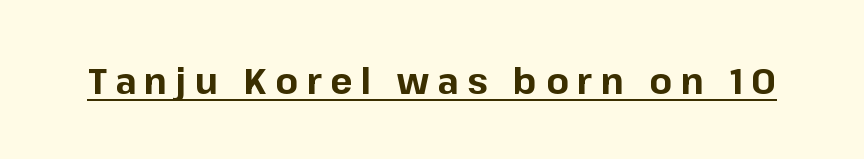
{"serif": "no", "italic": "no", "bold": "yes", "weight": "bold", "width": "normal", "stroke_contrast": "low", "x_height": "medium", "monospaced": "no", "underline": "yes", "letter_spacing": "wide", "letter_spacing_em": 0.23, "glyph_px": 37}
